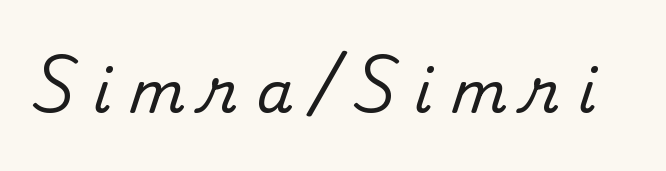
Q: Is the text italic (slanted)? A: Yes.
Q: Is the typeface a serif or a sans-serif typeface? A: Serif.
Q: Is the text underlined? A: No.
Q: Is the spacing between letters normal or unusually wide? A: Unusually wide.
Q: Width (condensed, normal, or wide)? A: Normal.
Q: Stroke contrast? A: Medium.
Q: x-height? A: Small.
Q: Monospaced? A: No.
